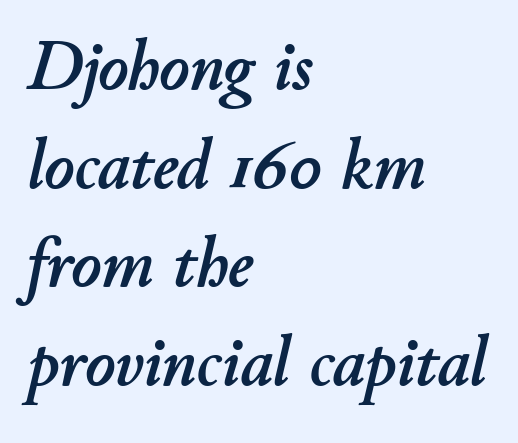
Spacing verdict: proportional, widths tailored to each character. Every row of glyphs begins at an identical x-position on the left. How are the letters spaced? Ordinarily, with no added tracking. A clean baseline with only descenders dipping below it. Posture: slanted. Whoever set this chose a conventional vertical rhythm.
